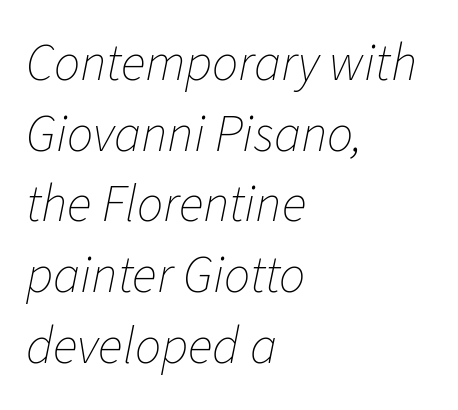
Q: Is the text bold? A: No.
Q: Is the text italic (slanted)? A: Yes, it leans right by about 11 degrees.
Q: Is the text underlined? A: No.
Q: How is the paragraph aligned? A: Left-aligned.
Q: Is the spacing between letters normal or unusually wide? A: Normal.
Q: Is the spacing between lines tight, normal or loose? A: Normal.
Q: Width (condensed, normal, or wide)? A: Normal.
Q: Stroke contrast? A: Low.
Q: x-height? A: Medium.
Q: Monospaced? A: No.
